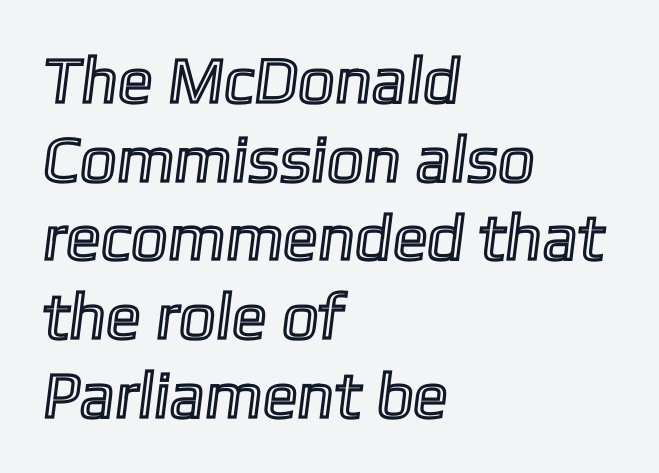
The image shows 65 px text type; set left-aligned, line spacing 1.21x, normal letter spacing, not underlined; a medium x-height.
